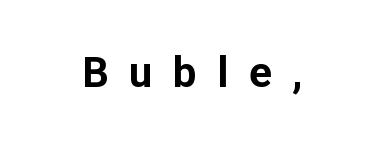
The image shows 42 px bold sans-serif type, upright; set unusually wide letter spacing (+0.49 em), not underlined; low stroke contrast and a medium x-height.
